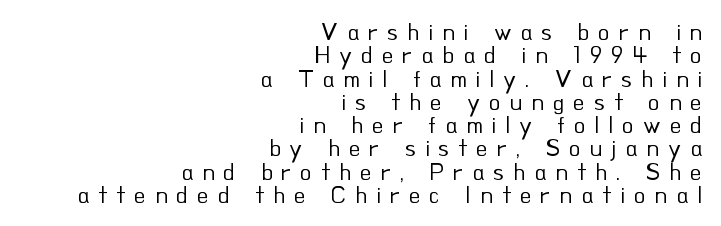
{"italic": "no", "bold": "no", "underline": "no", "align": "right", "line_spacing": "tight", "line_spacing_ratio": 0.97, "letter_spacing": "wide", "letter_spacing_em": 0.37, "glyph_px": 24}
